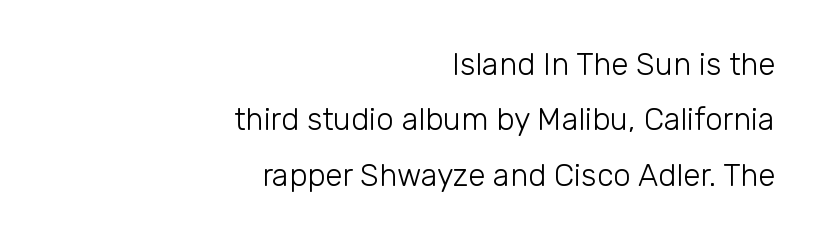
Q: Is the text bold? A: No.
Q: Is the text italic (slanted)? A: No, it is upright.
Q: Is the typeface a serif or a sans-serif typeface? A: Sans-serif.
Q: Is the text underlined? A: No.
Q: How is the paragraph aligned? A: Right-aligned.
Q: Is the spacing between letters normal or unusually wide? A: Normal.
Q: Width (condensed, normal, or wide)? A: Normal.
Q: Stroke contrast? A: Low.
Q: x-height? A: Medium.
Q: Monospaced? A: No.
